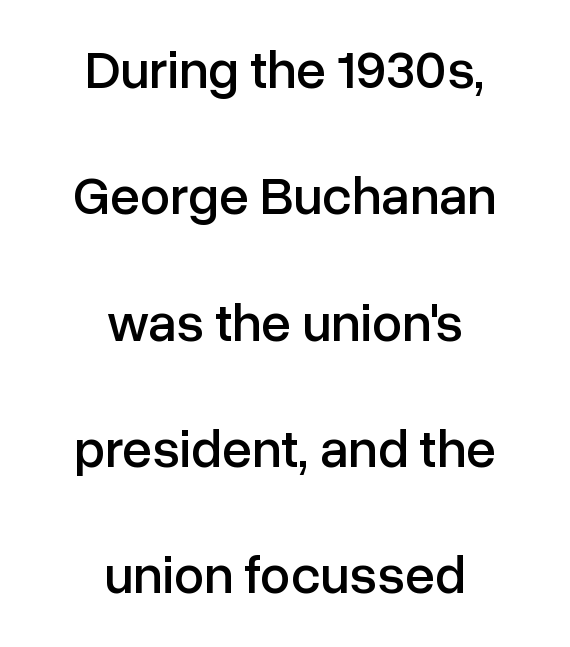
The passage shown is typed in a proportional face where columns would drift. Nobody drew a line under any word here. The rendering positions every line midway between the sides. Leading is clearly above the norm, producing a sparse column. The type is set solid horizontally, with unmodified tracking.
